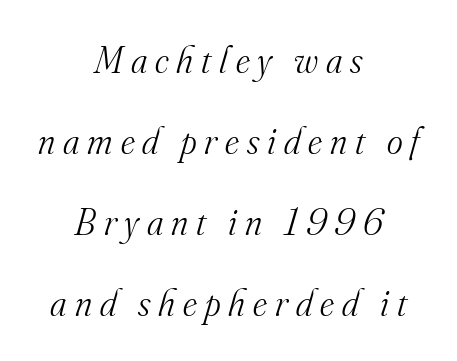
{"serif": "yes", "italic": "yes", "lean": "right", "slant_degrees": 16, "bold": "no", "weight": "light", "width": "normal", "stroke_contrast": "medium", "x_height": "small", "monospaced": "no", "underline": "no", "align": "center", "line_spacing": "loose", "line_spacing_ratio": 2.13, "letter_spacing": "wide", "letter_spacing_em": 0.21, "glyph_px": 38}
